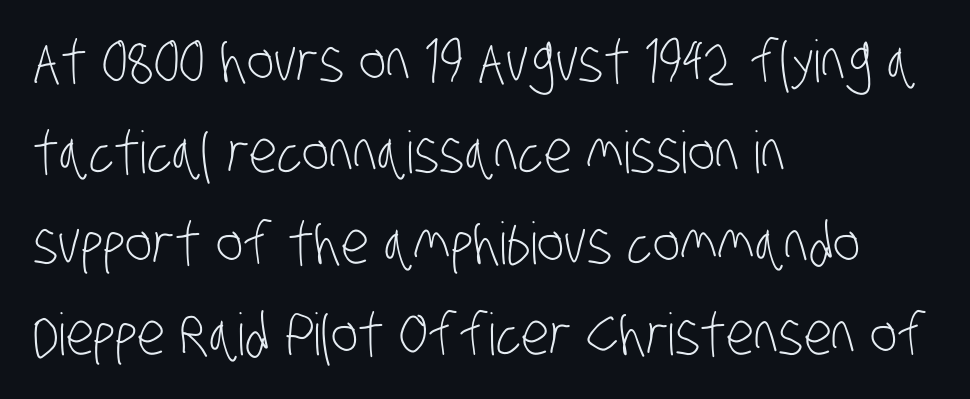
The image shows 58 px light, condensed sans-serif type; set left-aligned, normal line spacing (1.57x), normal letter spacing, not underlined; low stroke contrast and a large x-height.
